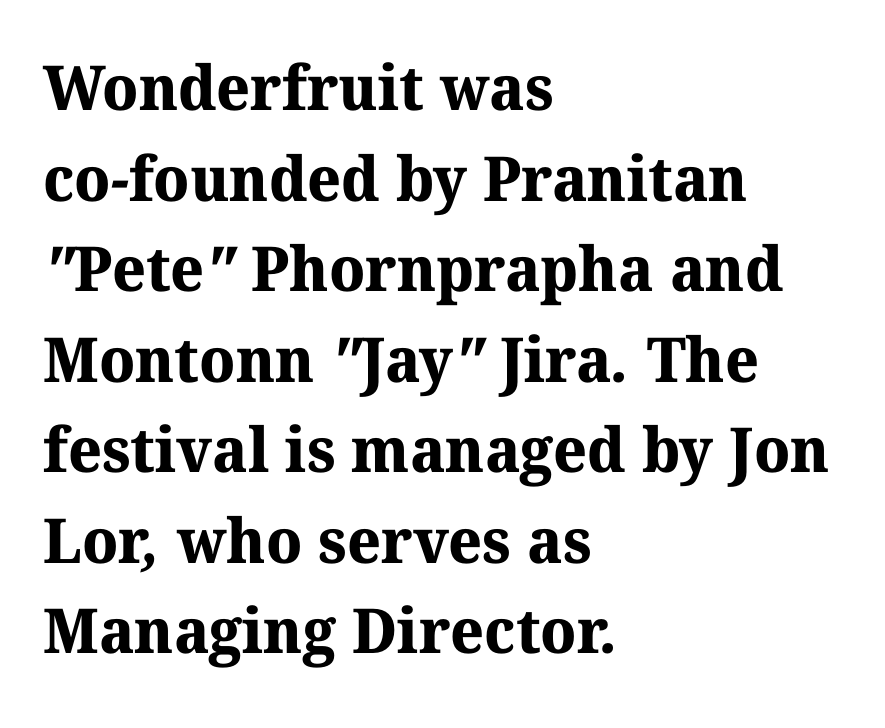
The image shows 62 px bold serif type; set left-aligned, normal line spacing (1.46x), normal letter spacing, not underlined; medium stroke contrast and a medium x-height.
